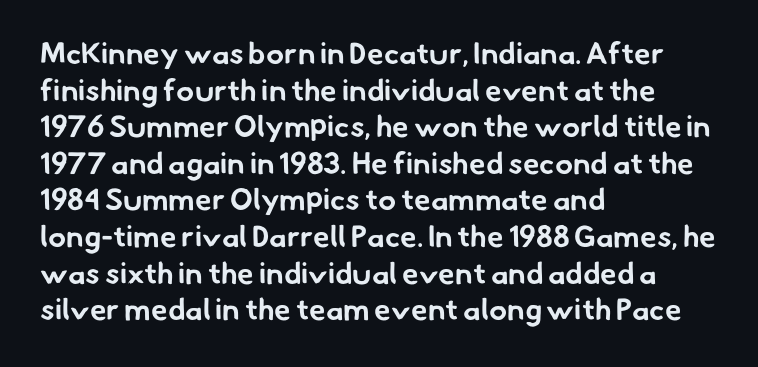
{"serif": "no", "bold": "yes", "weight": "bold", "width": "normal", "stroke_contrast": "low", "x_height": "small", "monospaced": "no", "underline": "no", "align": "left", "line_spacing_ratio": 1.22, "letter_spacing": "normal", "letter_spacing_em": 0.0, "glyph_px": 30}
